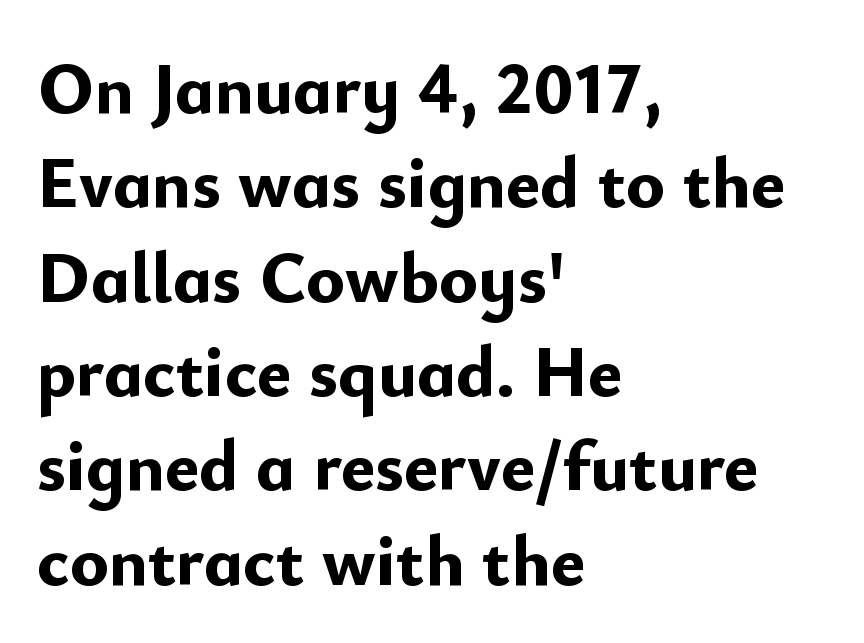
Italic: no, the glyphs are upright roman. Successive baselines arrive at the customary interval. This sample has the flowing, uneven cadence of proportional lettering. Observe the ordinary spacing: letters are neighbours, not strangers.
